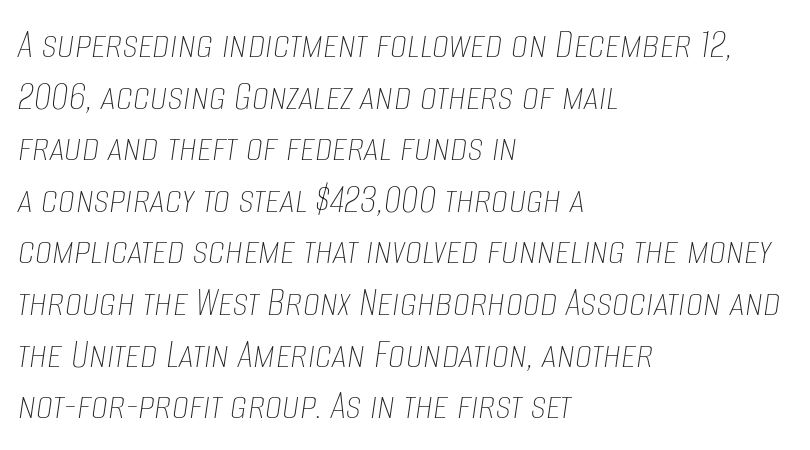
The passage shown leans; its letterforms are oblique. Layout note: lines flush left. This sample has the flowing, uneven cadence of proportional lettering. Has an underline been added? It has not. This rendering leaves character spacing at its baseline value.
